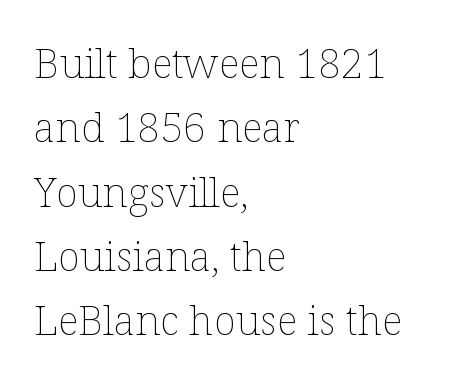
The image shows 41 px thin type, upright; set left-aligned, normal line spacing (1.57x), normal letter spacing, not underlined; low stroke contrast and a medium x-height.
